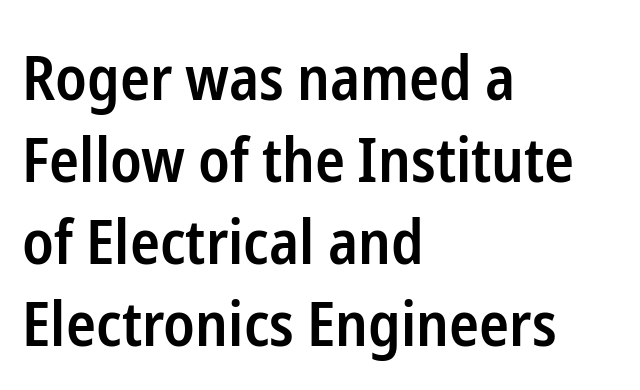
Q: Is the text bold? A: Semi-bold.
Q: Is the text italic (slanted)? A: No, it is upright.
Q: Is the typeface a serif or a sans-serif typeface? A: Sans-serif.
Q: Is the text underlined? A: No.
Q: How is the paragraph aligned? A: Left-aligned.
Q: Is the spacing between letters normal or unusually wide? A: Normal.
Q: Is the spacing between lines tight, normal or loose? A: Normal.
Q: Width (condensed, normal, or wide)? A: Condensed.
Q: Stroke contrast? A: Low.
Q: x-height? A: Medium.
Q: Monospaced? A: No.
